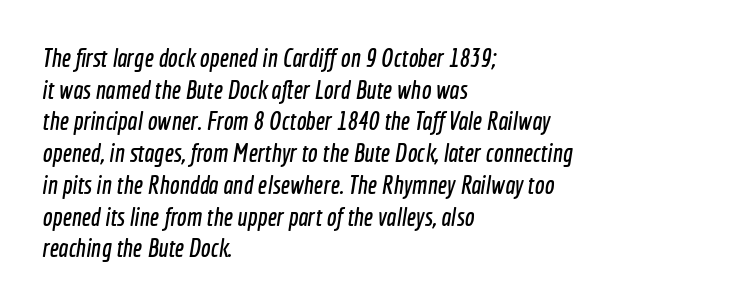
{"underline": "no", "align": "left", "line_spacing_ratio": 1.22, "letter_spacing": "normal", "letter_spacing_em": 0.0, "glyph_px": 26}
